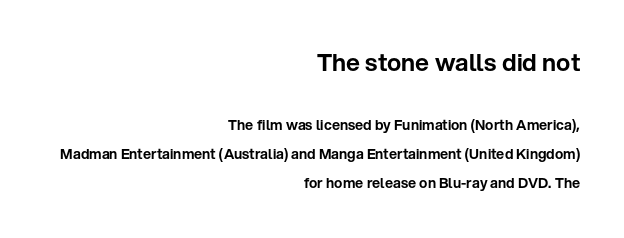
The letters stand upright; this is a roman face. Only glyphs here, with clear space below each row. One glance says open: line gaps are wider than usual. In CSS terms this would be text-align: right. The face used here appears at its bigger size in the upper chunk. The letters sit at their default tracking, neither squeezed nor spread.
